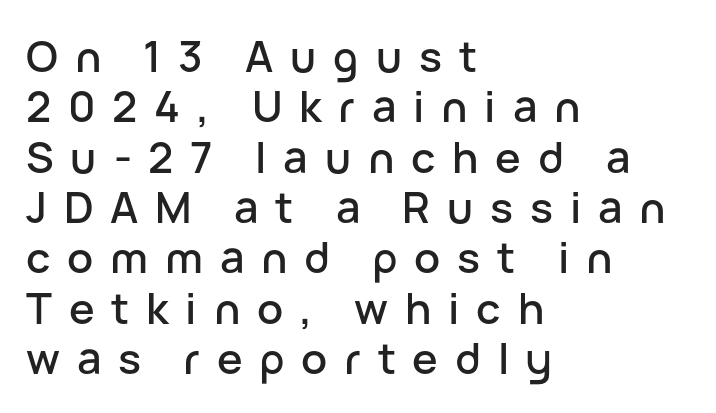
When letters stand straight like this, we call the style roman or upright. The letters carry no serifs — their stems end cleanly without finishing strokes. Spacing verdict: proportional, widths tailored to each character. A classic flush-left, rag-right setting is used for this passage. Decoration check: the copy has no underline.
